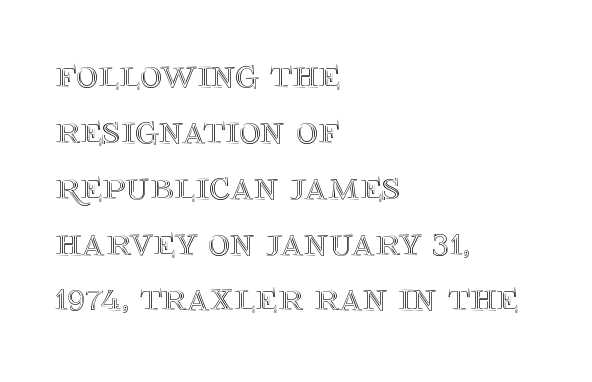
{"italic": "no", "width": "normal", "x_height": "large", "monospaced": "no", "underline": "no", "align": "left", "line_spacing": "normal", "line_spacing_ratio": 1.33, "letter_spacing": "normal", "letter_spacing_em": 0.0, "glyph_px": 42}
